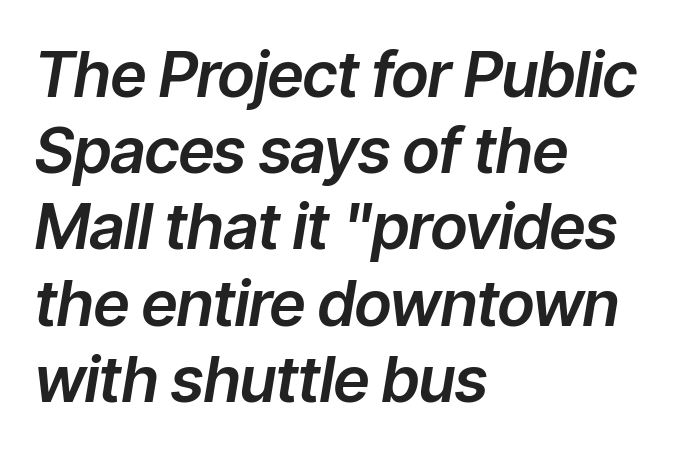
Q: Is the text italic (slanted)? A: Yes, it leans right by about 9 degrees.
Q: Is the text underlined? A: No.
Q: How is the paragraph aligned? A: Left-aligned.
Q: Is the spacing between letters normal or unusually wide? A: Normal.
Q: Width (condensed, normal, or wide)? A: Normal.
Q: Stroke contrast? A: Low.
Q: x-height? A: Medium.
Q: Monospaced? A: No.
